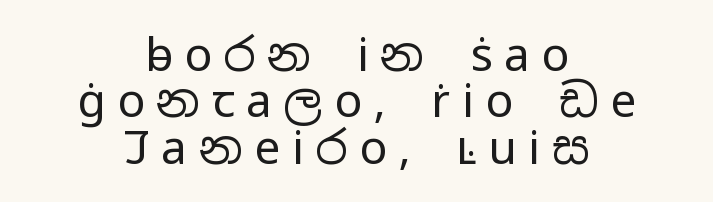
{"serif": "no", "italic": "no", "bold": "no", "weight": "regular", "width": "wide", "stroke_contrast": "low", "x_height": "medium", "monospaced": "no", "underline": "no", "align": "center", "line_spacing": "tight", "line_spacing_ratio": 1.01, "letter_spacing": "wide", "letter_spacing_em": 0.25, "glyph_px": 46}
